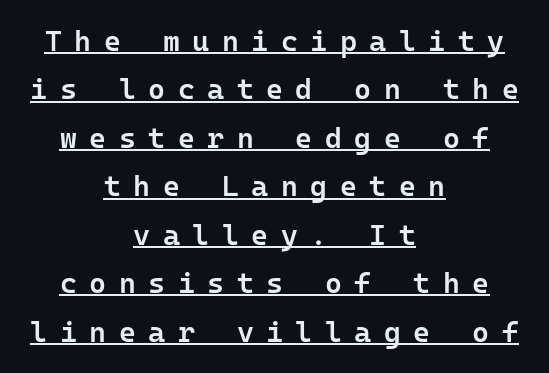
The image shows 29 px semibold sans-serif type, upright, monospaced; set centered, normal line spacing (1.67x), unusually wide letter spacing (+0.43 em), underlined; low stroke contrast and a medium x-height.
